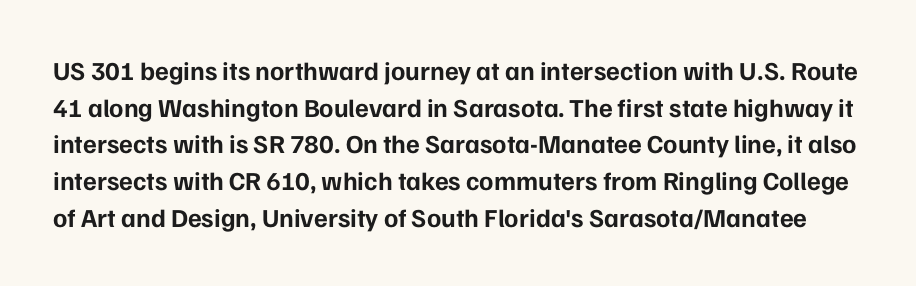
Q: Is the text bold? A: Yes.
Q: Is the text italic (slanted)? A: No, it is upright.
Q: Is the text underlined? A: No.
Q: Is the spacing between letters normal or unusually wide? A: Normal.
Q: Is the spacing between lines tight, normal or loose? A: Normal.
